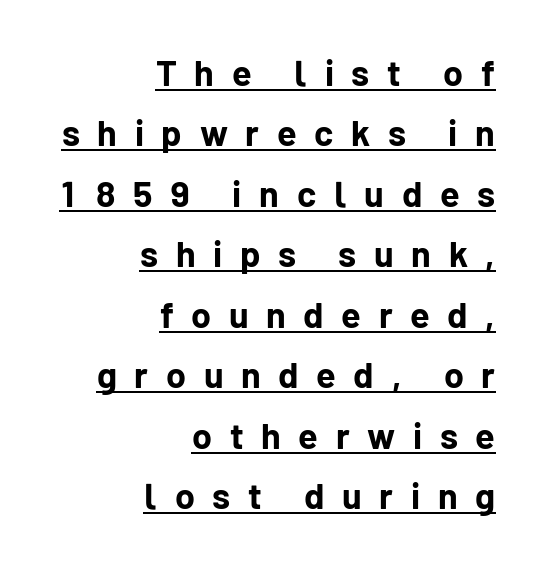
{"serif": "no", "italic": "no", "bold": "yes", "weight": "bold", "width": "normal", "stroke_contrast": "low", "x_height": "medium", "monospaced": "no", "underline": "yes", "align": "right", "line_spacing": "normal", "line_spacing_ratio": 1.68, "letter_spacing": "wide", "letter_spacing_em": 0.49, "glyph_px": 36}
